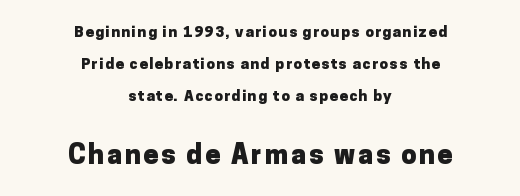
As a designer I'd log this as weight 700, bold. If you squint, the bottom block still reads clearly — it's the larger of the two. Style check: upright. The rendering uses a large line-height, opening up the rows. Neither beginnings nor endings align; midpoints do.
